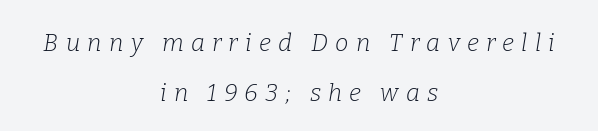
{"italic": "yes", "lean": "right", "slant_degrees": 9, "bold": "no", "underline": "no", "align": "center", "line_spacing": "loose", "line_spacing_ratio": 2.07, "letter_spacing": "wide", "letter_spacing_em": 0.3, "glyph_px": 24}
